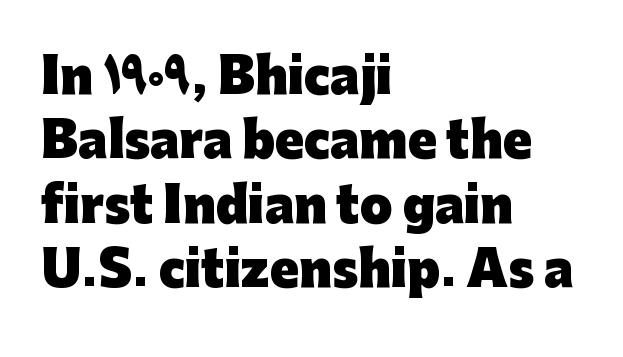
{"serif": "no", "italic": "no", "bold": "yes", "weight": "heavy", "width": "normal", "stroke_contrast": "low", "x_height": "medium", "monospaced": "no", "underline": "no", "align": "left", "line_spacing": "normal", "line_spacing_ratio": 1.37, "letter_spacing": "normal", "letter_spacing_em": 0.0, "glyph_px": 47}
